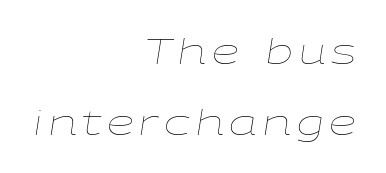
Do the characters align in a grid? No, the font is proportional. Loosely led — the rows are spread out. Unbolded letterforms with no extra heft. A flush-right, rag-left setting is used for this passage. The strip under each line holds only bare page. There's an unmistakable incline to the writing here.
